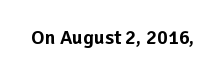
These lines keep a tight, regular rhythm from letter to letter. Unmarked baselines from the first word to the last. Italic: no, the glyphs are upright roman.
